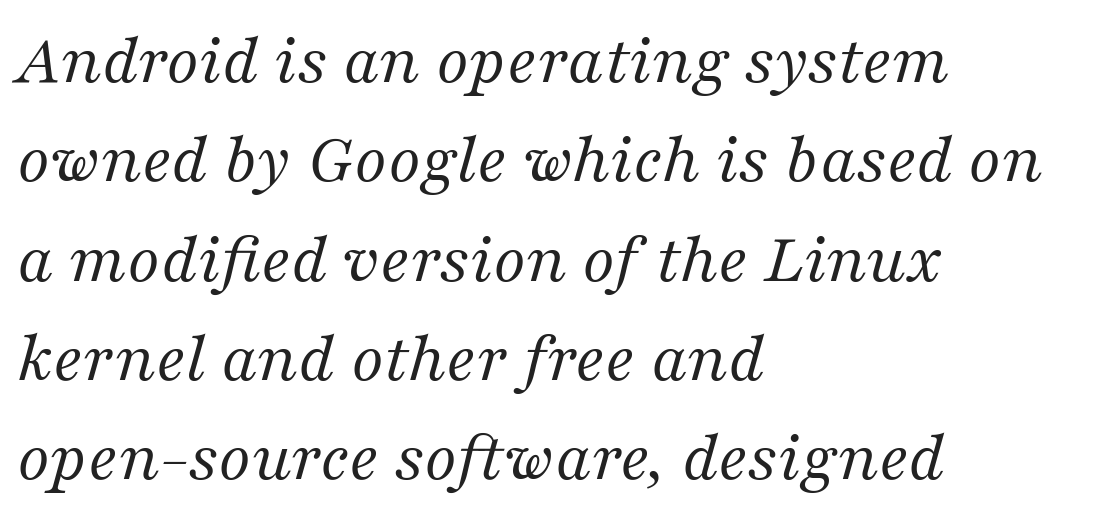
Caption: multi-line text, flush left, ragged right. This is not heavy type; no bold has been used. The letters carry serifs — small finishing strokes at the ends of their stems. Summary of vertical rhythm: regular, with standard interline spacing. The letters sit at their default tracking, neither squeezed nor spread. When letters slant like this, we call the style italic.
